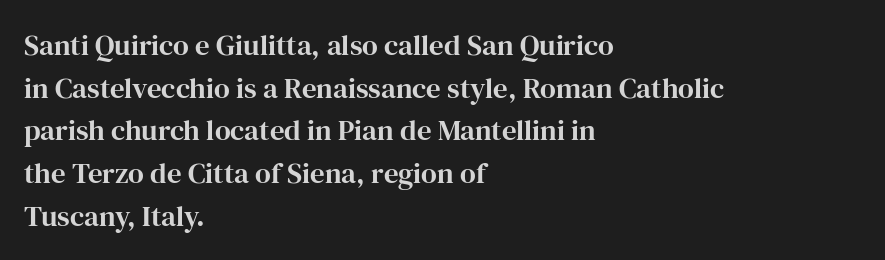
The image shows 29 px serif type, upright; set left-aligned, normal line spacing (1.47x), normal letter spacing, not underlined; high stroke contrast and a medium x-height.
